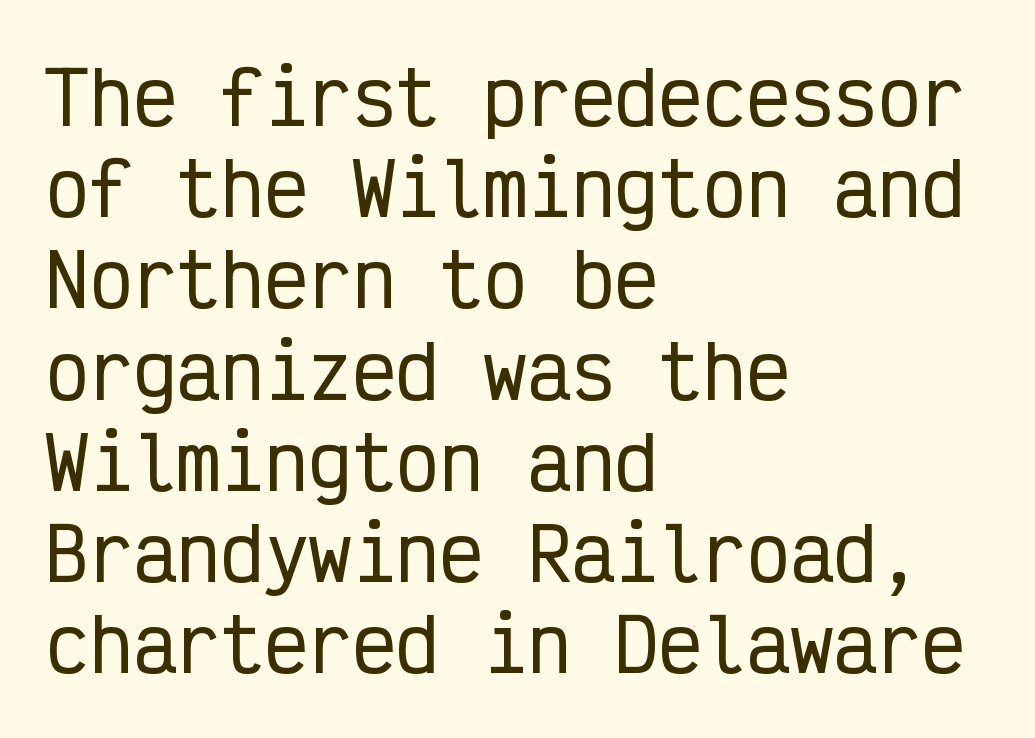
The image shows 73 px condensed sans-serif type, upright, monospaced; set left-aligned, normal line spacing (1.25x), normal letter spacing, not underlined; low stroke contrast and a medium x-height.
